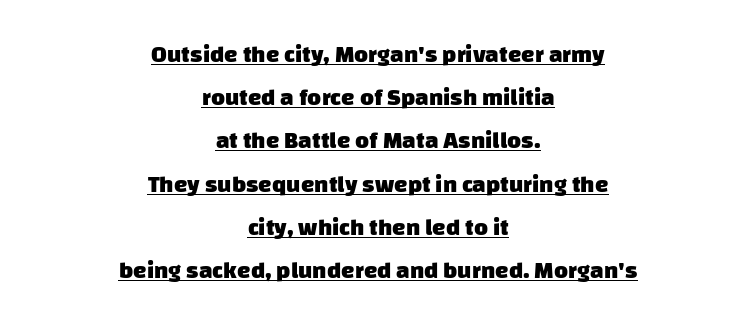
The image shows 24 px bold type; set centered, line spacing 1.8x, normal letter spacing, underlined.
